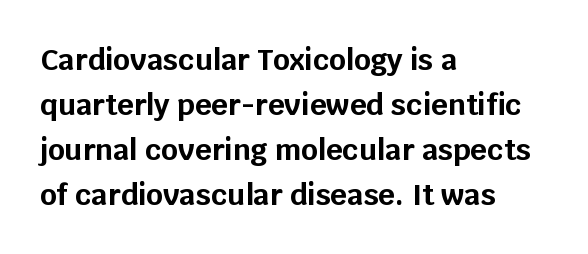
What stands out about the letter spacing? Nothing — it is the standard amount. The face used here has the dense, thick strokes of a bold. Letterform terminals end flat and unadorned throughout the passage. Students, observe: this is what conventionally led text looks like. Glance below the letters and you will spot only blank space.
